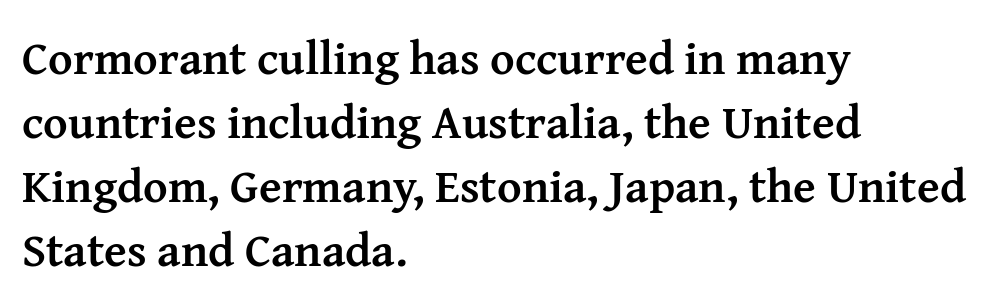
{"serif": "yes", "italic": "no", "bold": "yes", "weight": "semibold", "width": "normal", "stroke_contrast": "medium", "x_height": "medium", "monospaced": "no", "underline": "no", "align": "left", "line_spacing": "normal", "line_spacing_ratio": 1.36, "letter_spacing": "normal", "letter_spacing_em": 0.0, "glyph_px": 47}
